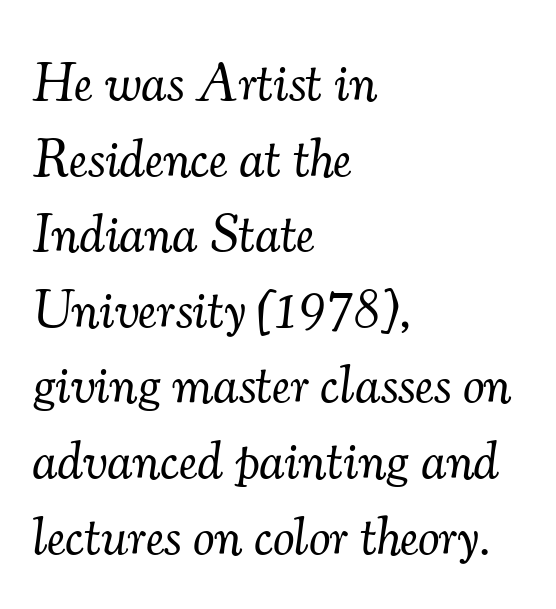
Notice how descenders clear the ascenders below comfortably — that's standard leading. You could not count columns in this text — the font is proportionally spaced. Is the block centered? No — it sits flush against the left margin. It's the slanting kind of type. I'd call this a serif setting — the letters wear small feet. Compared with typical body copy, the letter spacing here is the same.
